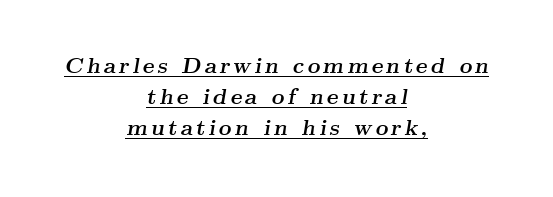
{"italic": "yes", "lean": "right", "slant_degrees": 9, "bold": "yes", "underline": "yes", "align": "center", "line_spacing": "normal", "line_spacing_ratio": 1.41, "glyph_px": 22}
